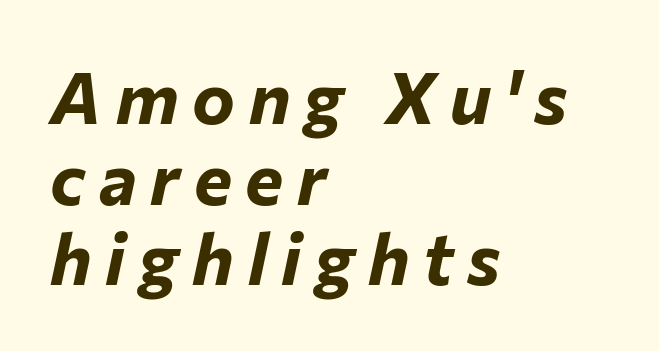
{"italic": "yes", "lean": "right", "slant_degrees": 12, "bold": "yes", "weight": "bold", "width": "normal", "stroke_contrast": "low", "x_height": "medium", "monospaced": "no", "underline": "no", "align": "left", "line_spacing": "tight", "line_spacing_ratio": 1.12, "glyph_px": 72}
